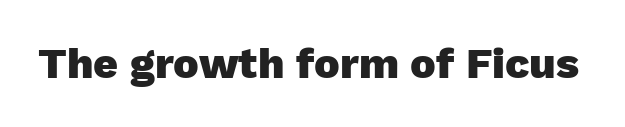
Q: Is the text bold? A: Yes.
Q: Is the text italic (slanted)? A: No, it is upright.
Q: Is the typeface a serif or a sans-serif typeface? A: Sans-serif.
Q: Is the text underlined? A: No.
Q: Is the spacing between letters normal or unusually wide? A: Normal.
Q: Width (condensed, normal, or wide)? A: Normal.
Q: Stroke contrast? A: Low.
Q: x-height? A: Medium.
Q: Monospaced? A: No.
